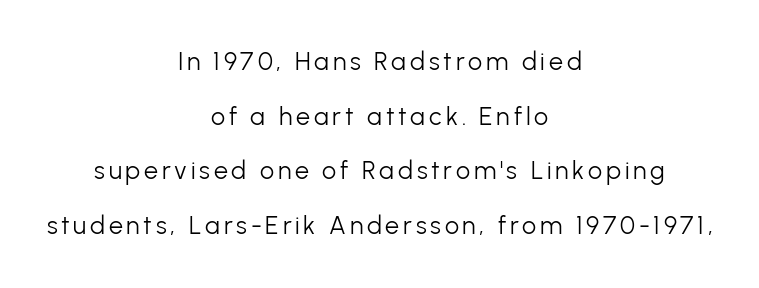
The image shows 25 px text type, upright; set centered, loose line spacing (2.19x), not underlined.
